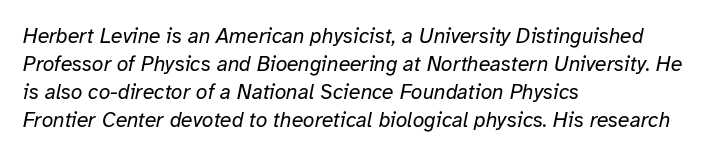
The image shows 21 px text type, italic (leaning right); set left-aligned, normal line spacing (1.34x), normal letter spacing, not underlined.
